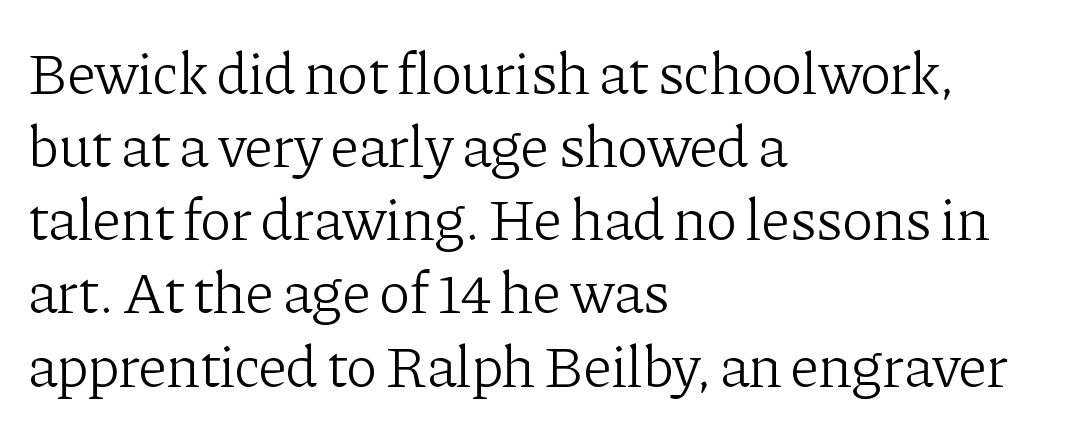
Style check: upright. These glyphs show unthickened strokes, regular width or finer. Think of a printed novel: that variable character pitch is what you see here. Just letters on the line, the space beneath them empty. To sum up the face: it has serifs. Which margin do the lines hug? The left one — the right edge is uneven.
